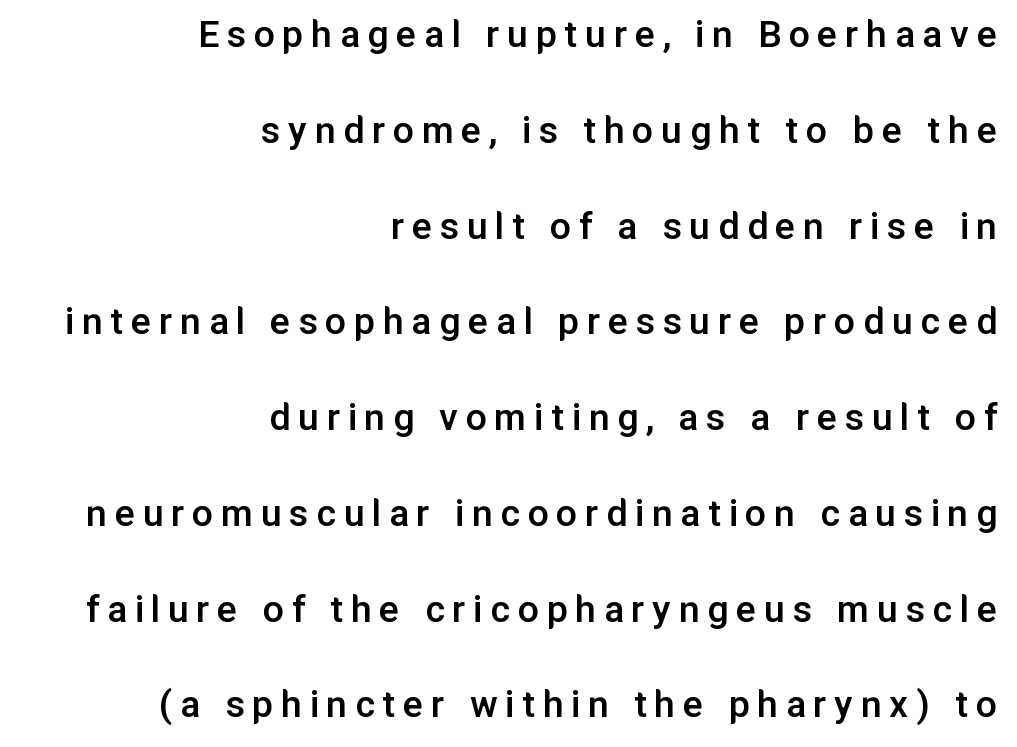
Q: Is the text bold? A: Semi-bold.
Q: Is the text italic (slanted)? A: No, it is upright.
Q: Is the typeface a serif or a sans-serif typeface? A: Sans-serif.
Q: Is the text underlined? A: No.
Q: How is the paragraph aligned? A: Right-aligned.
Q: Is the spacing between lines tight, normal or loose? A: Loose.
Q: Width (condensed, normal, or wide)? A: Normal.
Q: Stroke contrast? A: Low.
Q: x-height? A: Medium.
Q: Monospaced? A: No.
